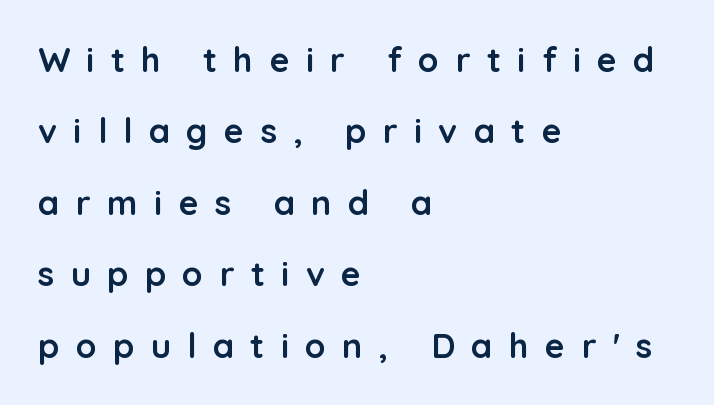
{"serif": "no", "italic": "no", "bold": "yes", "weight": "semibold", "width": "normal", "stroke_contrast": "low", "x_height": "medium", "monospaced": "no", "underline": "no", "align": "left", "line_spacing": "loose", "line_spacing_ratio": 2.1, "letter_spacing": "wide", "letter_spacing_em": 0.48, "glyph_px": 34}
